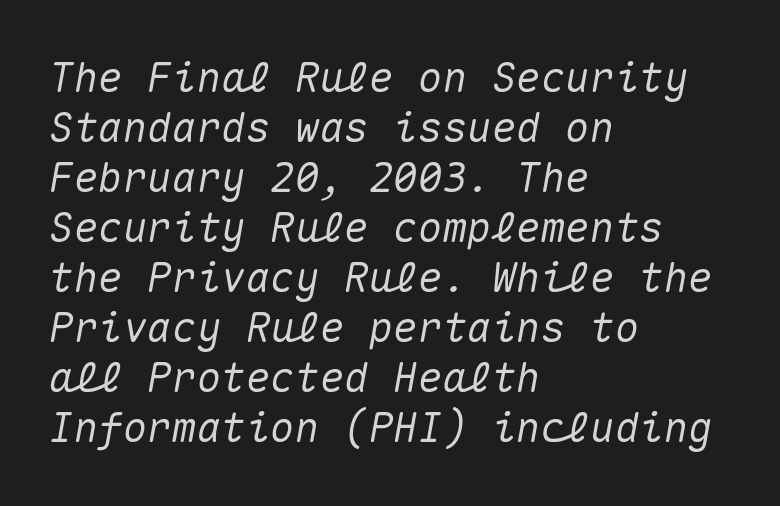
Q: Is the text italic (slanted)? A: Yes, it leans right by about 10 degrees.
Q: Is the text underlined? A: No.
Q: How is the paragraph aligned? A: Left-aligned.
Q: Is the spacing between letters normal or unusually wide? A: Normal.
Q: Width (condensed, normal, or wide)? A: Normal.
Q: Stroke contrast? A: Medium.
Q: x-height? A: Medium.
Q: Monospaced? A: Yes.
